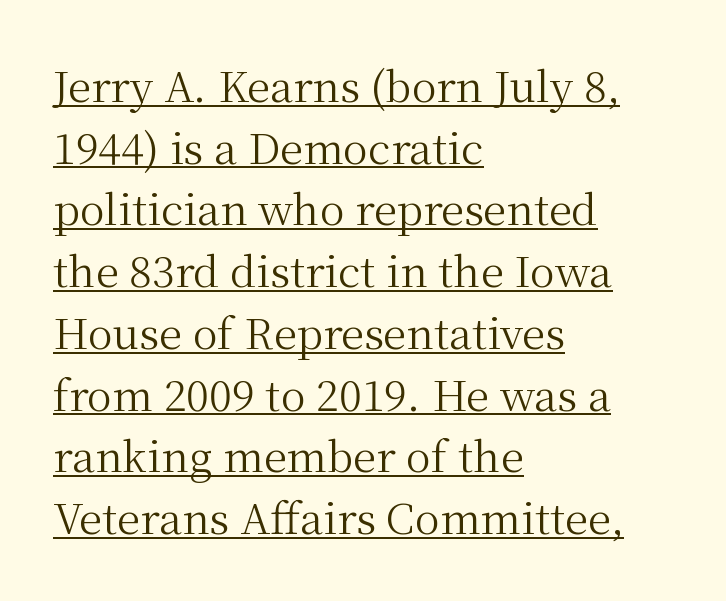
Q: Is the text bold? A: No.
Q: Is the text italic (slanted)? A: No, it is upright.
Q: Is the typeface a serif or a sans-serif typeface? A: Serif.
Q: Is the text underlined? A: Yes.
Q: How is the paragraph aligned? A: Left-aligned.
Q: Is the spacing between letters normal or unusually wide? A: Normal.
Q: Is the spacing between lines tight, normal or loose? A: Normal.
Q: Width (condensed, normal, or wide)? A: Normal.
Q: Stroke contrast? A: Medium.
Q: x-height? A: Medium.
Q: Monospaced? A: No.
